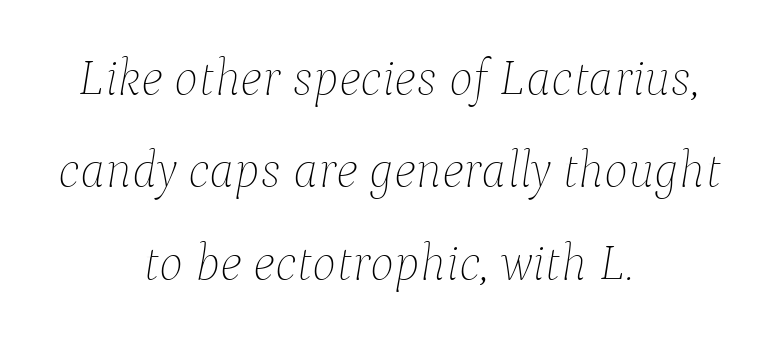
{"italic": "yes", "lean": "right", "slant_degrees": 9, "bold": "no", "weight": "thin", "width": "normal", "stroke_contrast": "low", "x_height": "medium", "monospaced": "no", "underline": "no", "align": "center", "line_spacing_ratio": 1.81, "letter_spacing": "normal", "letter_spacing_em": 0.0, "glyph_px": 51}
